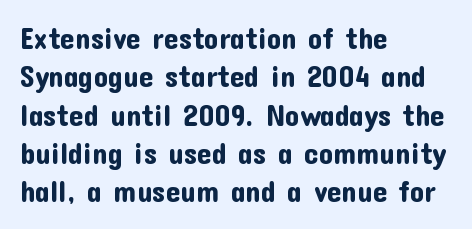
{"serif": "no", "italic": "no", "width": "normal", "stroke_contrast": "low", "x_height": "medium", "monospaced": "no", "underline": "no", "align": "left", "line_spacing": "normal", "line_spacing_ratio": 1.32, "letter_spacing": "normal", "letter_spacing_em": 0.0, "glyph_px": 29}
